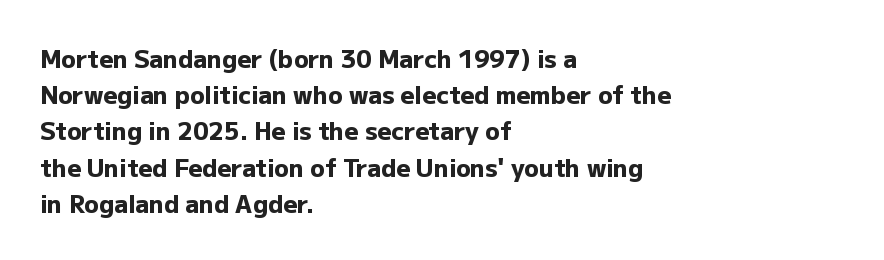
The vertical gap from one line to the next is medium. In terms of posture, this sample is upright. Look at the stroke-to-counter ratio: heavy, a bold. Clear beneath every line of the passage. Casual observation: everything's shoved over to the left. You could call the tracking neutral — neither tight nor loose.
